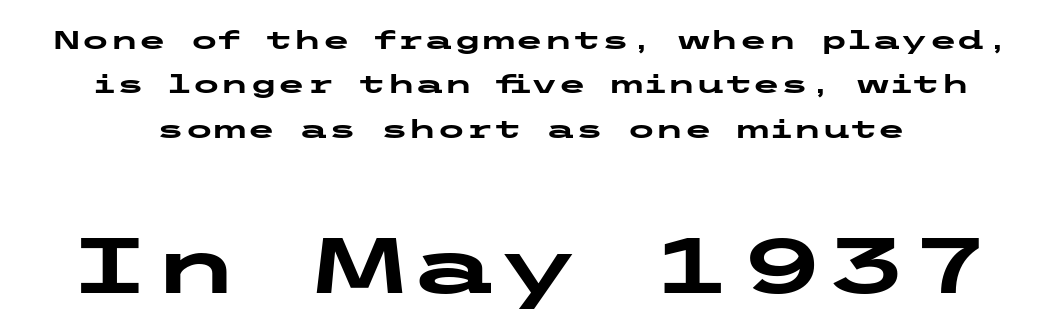
The glyphs in this specimen are sans serif. This rendering leaves character spacing at its baseline value. Posture: upright roman. Weight: bold. You get the small type first, then a jump to larger type. The baseline area is clear.
